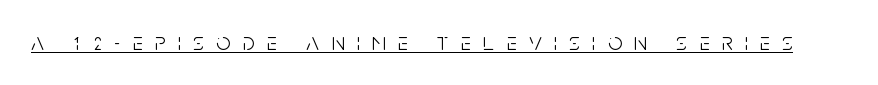
Check the space under the baseline: a stroke is drawn there. Stems and bowls with no extra thickness — not bold. Nope, not italic — everything's standing straight. Each word looks stretched out because of the extra space between its letters.
